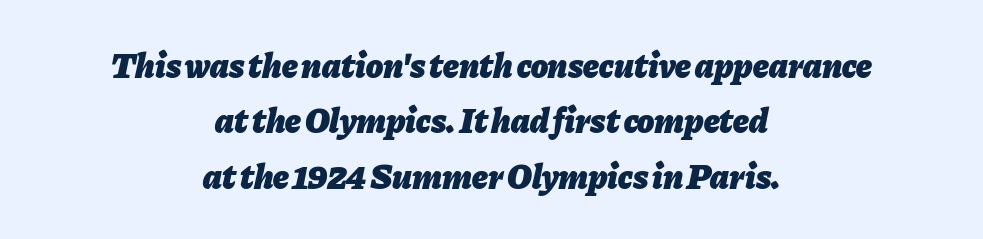
The image shows 35 px heavy type, italic (leaning right); set centered, normal line spacing (1.58x), normal letter spacing, not underlined; low stroke contrast and a medium x-height.
